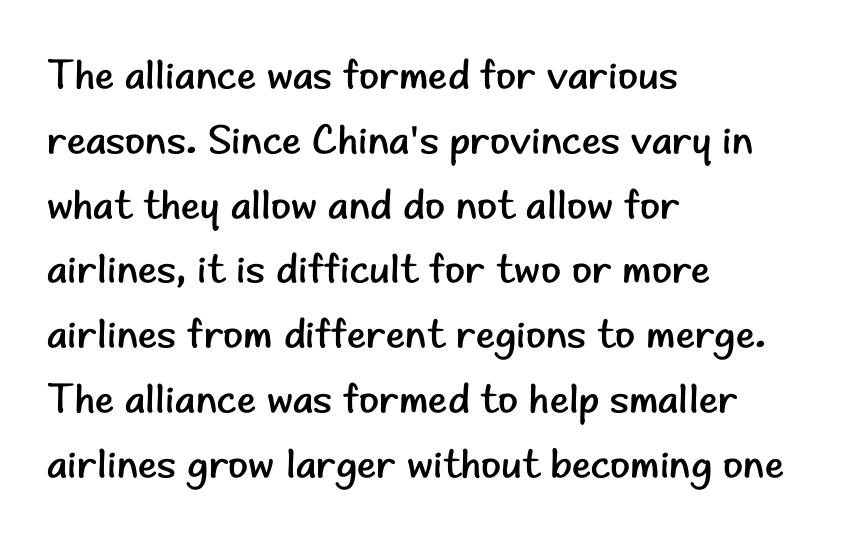
The image shows 41 px regular-weight sans-serif type, upright; set left-aligned, normal line spacing (1.58x), normal letter spacing, not underlined; low stroke contrast and a small x-height.
